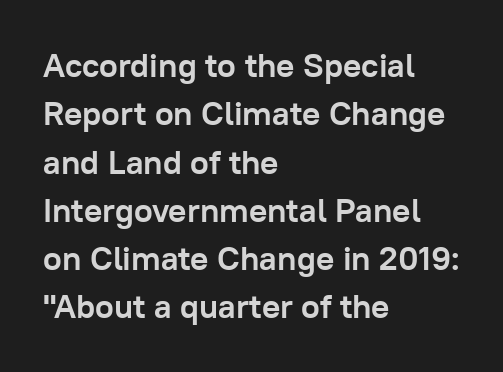
The image shows 34 px semibold sans-serif type, upright; set left-aligned, normal line spacing (1.42x), normal letter spacing, not underlined; low stroke contrast and a medium x-height.
